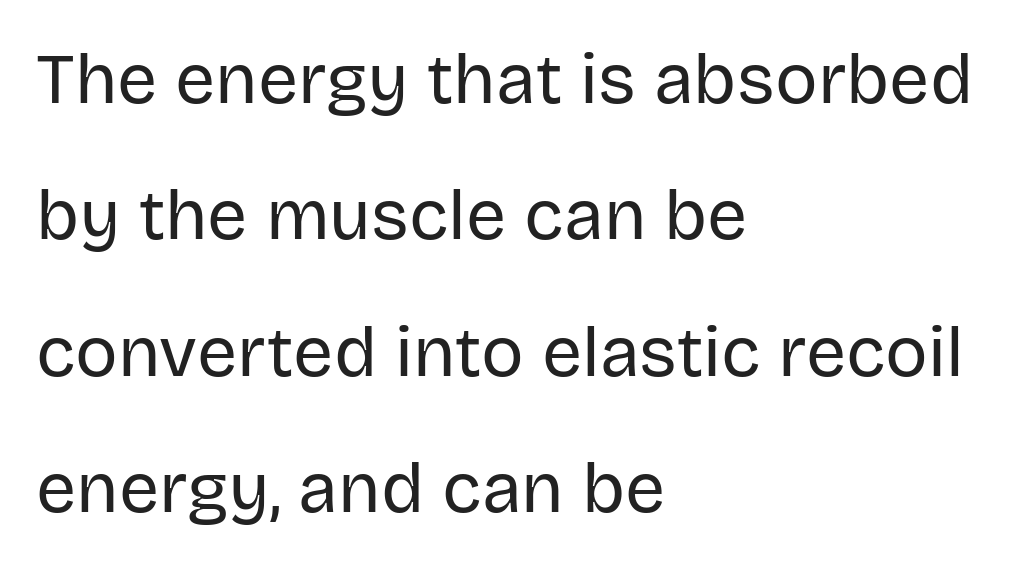
{"serif": "no", "italic": "no", "bold": "no", "weight": "regular", "width": "normal", "stroke_contrast": "low", "x_height": "large", "monospaced": "no", "underline": "no", "align": "left", "line_spacing": "loose", "line_spacing_ratio": 1.92, "letter_spacing": "normal", "letter_spacing_em": 0.0, "glyph_px": 71}
